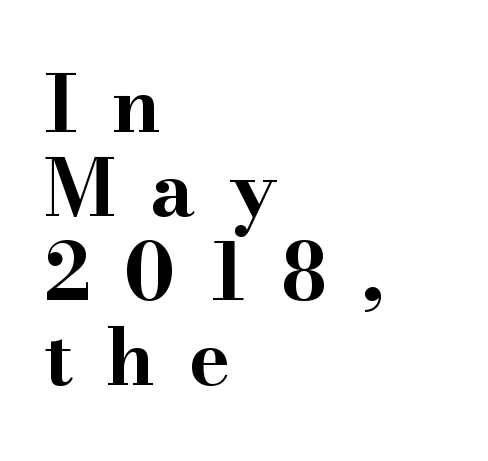
The image shows 78 px bold, wide serif type, upright; set left-aligned, tight line spacing (1.08x), unusually wide letter spacing (+0.43 em), not underlined; high stroke contrast and a small x-height.
